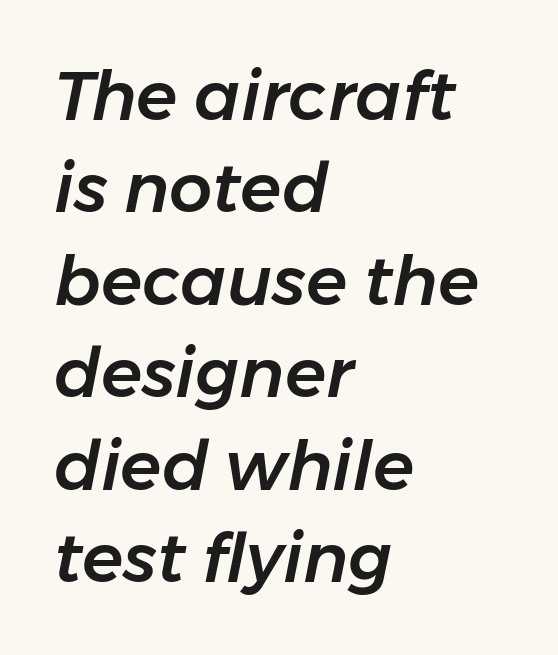
Q: Is the text italic (slanted)? A: Yes, it leans right by about 11 degrees.
Q: Is the text underlined? A: No.
Q: How is the paragraph aligned? A: Left-aligned.
Q: Is the spacing between letters normal or unusually wide? A: Normal.
Q: Is the spacing between lines tight, normal or loose? A: Normal.
Q: Width (condensed, normal, or wide)? A: Normal.
Q: Stroke contrast? A: Low.
Q: x-height? A: Medium.
Q: Monospaced? A: No.
